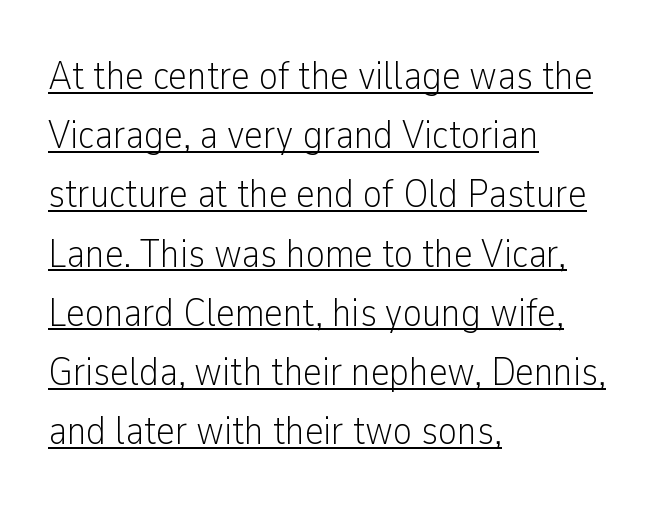
The type is set solid horizontally, with unmodified tracking. The face used here is proportionally spaced, like ordinary book or web type. No italicization has been applied; the sample stays upright. The strokes carry an ordinary text weight at most.
